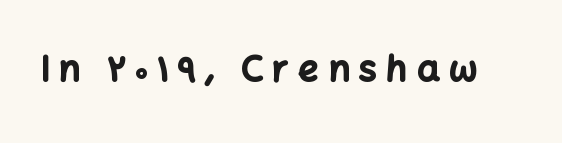
A full-strength bold gives these letters their thick strokes. Look at the bottom of the vertical strokes: they stop flat, with no serifs. The specimen omits any rule beneath the text block's lines. Each letter keeps its own natural width here, so spacing adapts to shape.
